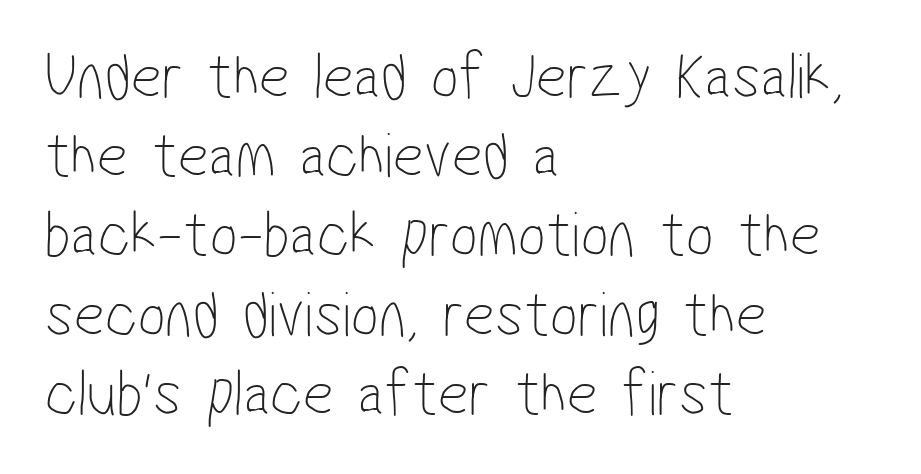
Q: Is the text bold? A: No.
Q: Is the typeface a serif or a sans-serif typeface? A: Sans-serif.
Q: Is the text underlined? A: No.
Q: How is the paragraph aligned? A: Left-aligned.
Q: Is the spacing between letters normal or unusually wide? A: Normal.
Q: Width (condensed, normal, or wide)? A: Condensed.
Q: Stroke contrast? A: Low.
Q: x-height? A: Medium.
Q: Monospaced? A: No.
